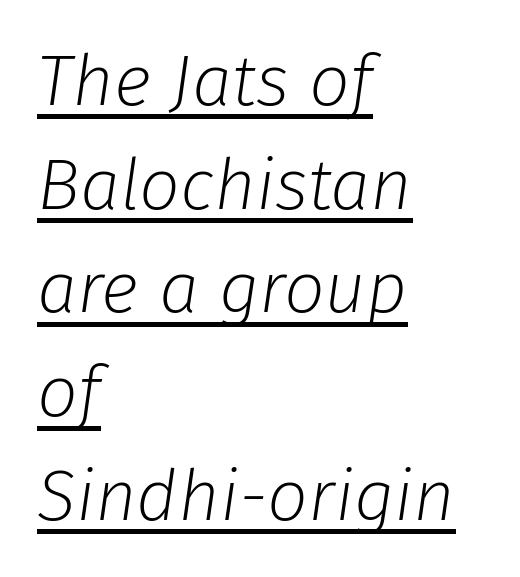
Q: Is the text bold? A: No.
Q: Is the text italic (slanted)? A: Yes, it leans right by about 8 degrees.
Q: Is the text underlined? A: Yes.
Q: How is the paragraph aligned? A: Left-aligned.
Q: Is the spacing between letters normal or unusually wide? A: Normal.
Q: Is the spacing between lines tight, normal or loose? A: Normal.
Q: Width (condensed, normal, or wide)? A: Normal.
Q: Stroke contrast? A: Low.
Q: x-height? A: Medium.
Q: Monospaced? A: No.
